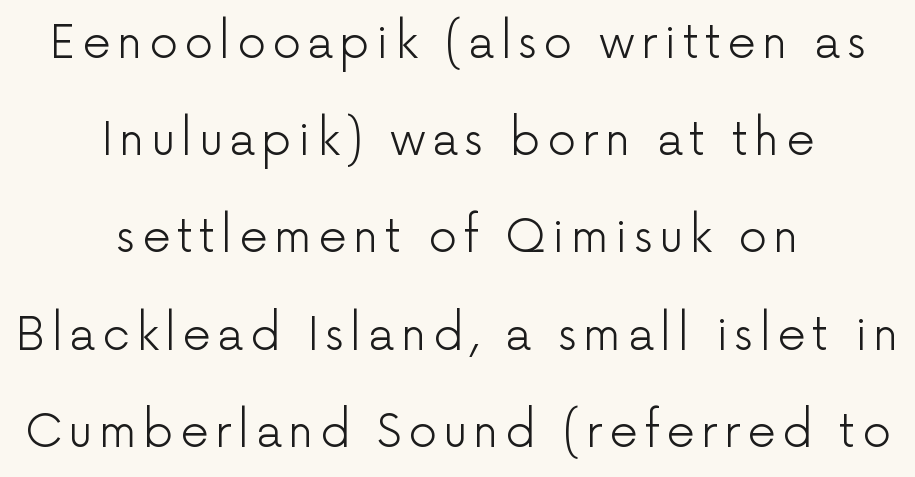
The image shows 45 px light sans-serif type, upright; set centered, loose line spacing (2.16x), not underlined; low stroke contrast and a medium x-height.
